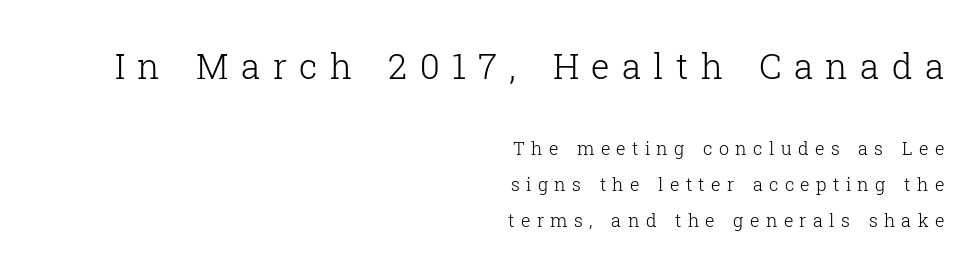
The image shows 35 px light serif type, upright; set right-aligned, loose line spacing (1.98x), unusually wide letter spacing (+0.35 em), not underlined; the first (top) block is 1.94x larger; low stroke contrast and a medium x-height.
